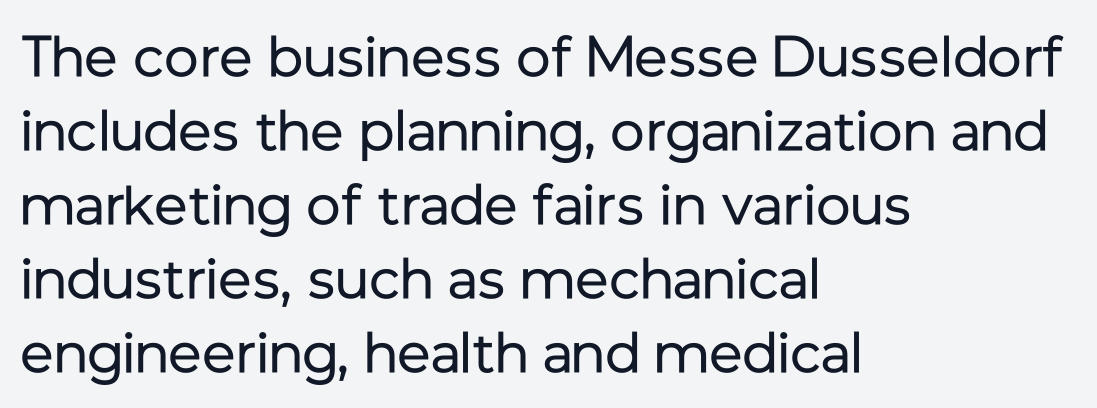
The image shows 57 px regular-weight sans-serif type, upright; set left-aligned, normal line spacing (1.3x), normal letter spacing, not underlined; low stroke contrast and a medium x-height.
